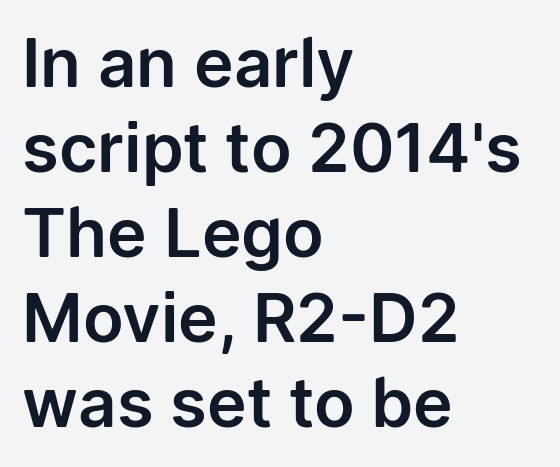
The image shows 67 px sans-serif type, upright; set left-aligned, normal line spacing (1.27x), normal letter spacing, not underlined; low stroke contrast and a medium x-height.
